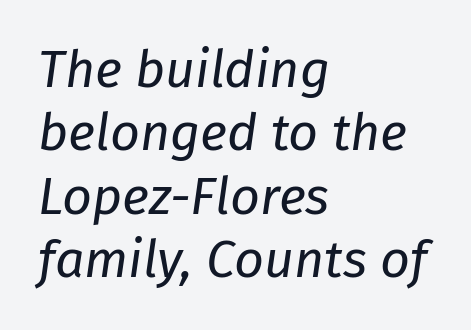
{"italic": "yes", "lean": "right", "slant_degrees": 8, "bold": "no", "weight": "regular", "width": "normal", "stroke_contrast": "low", "x_height": "medium", "monospaced": "no", "underline": "no", "align": "left", "line_spacing_ratio": 1.22, "letter_spacing": "normal", "letter_spacing_em": 0.0, "glyph_px": 52}
